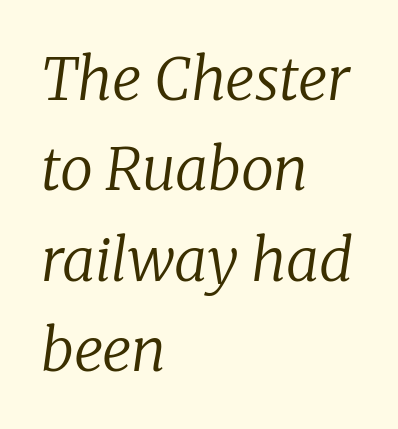
Q: Is the text bold? A: No.
Q: Is the text italic (slanted)? A: Yes, it leans right by about 8 degrees.
Q: Is the typeface a serif or a sans-serif typeface? A: Serif.
Q: Is the text underlined? A: No.
Q: How is the paragraph aligned? A: Left-aligned.
Q: Is the spacing between letters normal or unusually wide? A: Normal.
Q: Is the spacing between lines tight, normal or loose? A: Normal.
Q: Width (condensed, normal, or wide)? A: Normal.
Q: Stroke contrast? A: Low.
Q: x-height? A: Medium.
Q: Monospaced? A: No.
